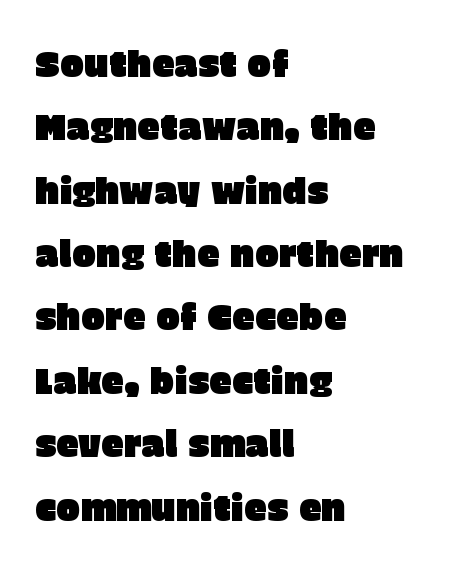
Q: Is the text italic (slanted)? A: No, it is upright.
Q: Is the typeface a serif or a sans-serif typeface? A: Sans-serif.
Q: Is the text underlined? A: No.
Q: How is the paragraph aligned? A: Left-aligned.
Q: Is the spacing between letters normal or unusually wide? A: Normal.
Q: Width (condensed, normal, or wide)? A: Normal.
Q: Stroke contrast? A: Low.
Q: x-height? A: Large.
Q: Monospaced? A: No.
